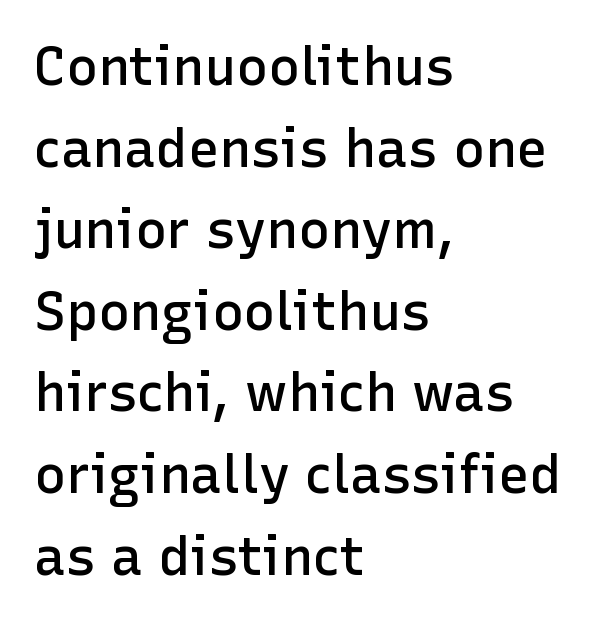
The font is running at a semibold setting, under full bold. Nope, not italic — everything's standing straight. A typesetter would call this proportional, since set widths differ per character. This rendering employs a face without finishing strokes, i.e., a sans-serif. Caption: multi-line text, flush left, ragged right. The gap between lines stays unmarked.
